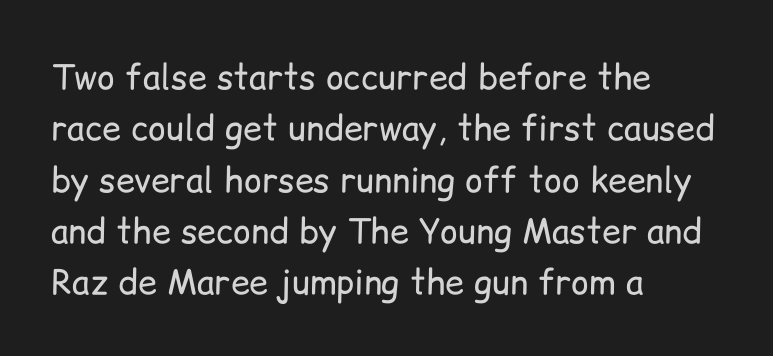
{"serif": "no", "italic": "no", "bold": "no", "weight": "regular", "width": "normal", "stroke_contrast": "low", "x_height": "medium", "monospaced": "no", "underline": "no", "align": "left", "line_spacing": "normal", "line_spacing_ratio": 1.51, "letter_spacing": "normal", "letter_spacing_em": 0.0, "glyph_px": 34}
